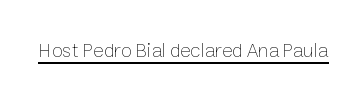
{"italic": "no", "bold": "no", "underline": "yes", "letter_spacing": "normal", "letter_spacing_em": 0.0, "glyph_px": 20}
